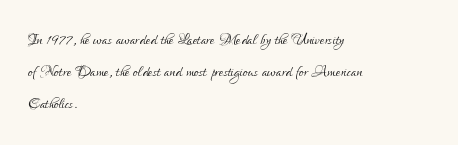
{"bold": "no", "underline": "no", "align": "left", "line_spacing": "normal", "line_spacing_ratio": 1.52, "letter_spacing": "normal", "letter_spacing_em": 0.0, "glyph_px": 21}
